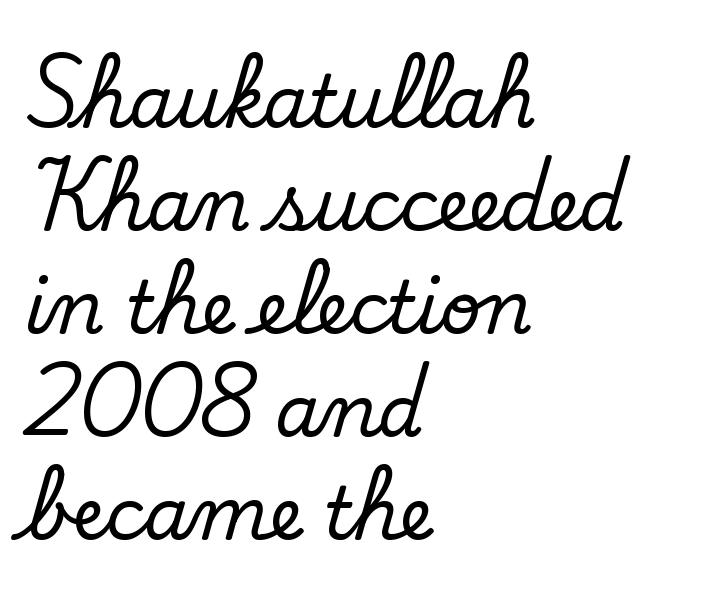
{"serif": "yes", "width": "normal", "stroke_contrast": "low", "x_height": "small", "monospaced": "no", "underline": "no", "align": "left", "line_spacing": "normal", "line_spacing_ratio": 1.43, "letter_spacing": "normal", "letter_spacing_em": 0.0, "glyph_px": 72}
